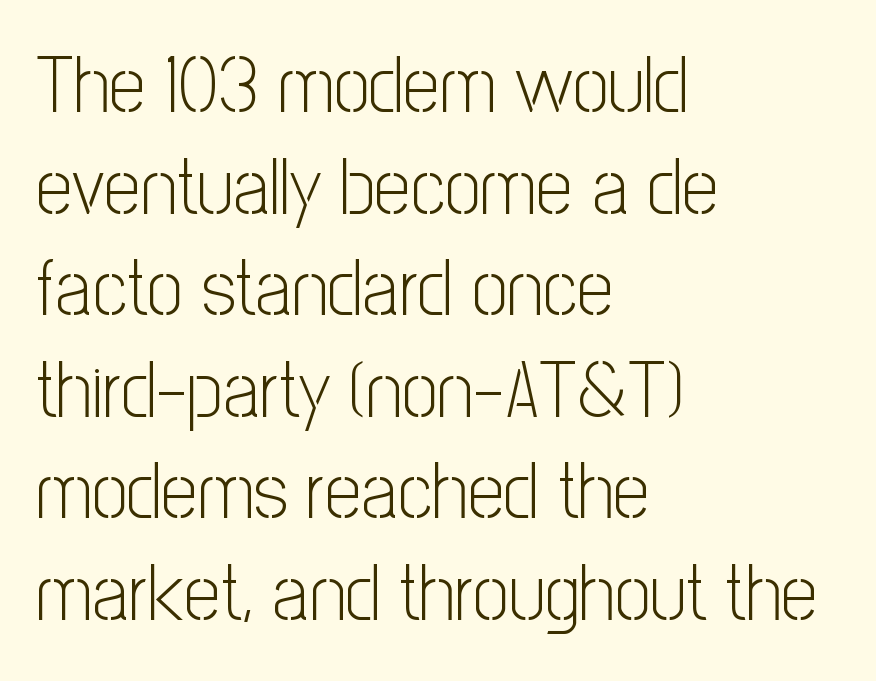
The image shows 80 px light, condensed sans-serif type, upright; set left-aligned, normal line spacing (1.27x), normal letter spacing, not underlined; low stroke contrast and a medium x-height.
